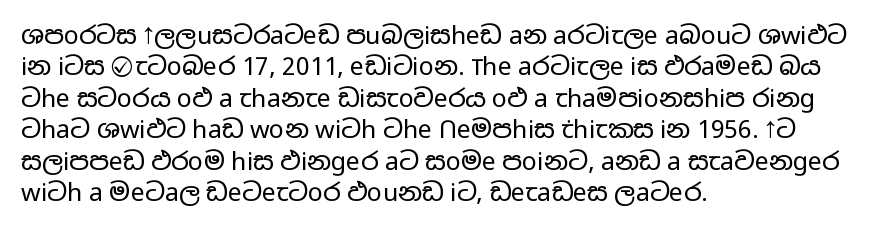
No letter is thick-stroked: the sample isn't bold. This is roman type, the default non-slanted kind. One glance says typical: line gaps are just what's usual. Plain, unruled lines of type. This sample is left-justified, so line endings fall wherever the words run out.
